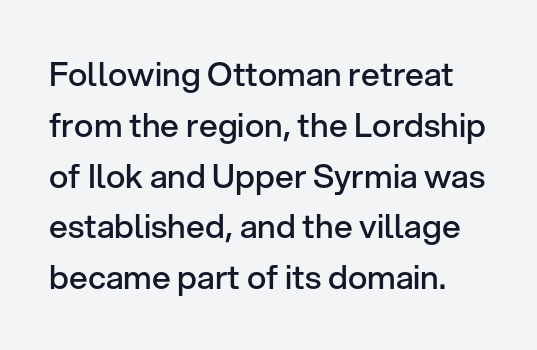
Q: Is the text bold? A: Semi-bold.
Q: Is the text italic (slanted)? A: No, it is upright.
Q: Is the typeface a serif or a sans-serif typeface? A: Sans-serif.
Q: Is the text underlined? A: No.
Q: Is the spacing between letters normal or unusually wide? A: Normal.
Q: Is the spacing between lines tight, normal or loose? A: Normal.
Q: Width (condensed, normal, or wide)? A: Normal.
Q: Stroke contrast? A: Low.
Q: x-height? A: Medium.
Q: Monospaced? A: No.
